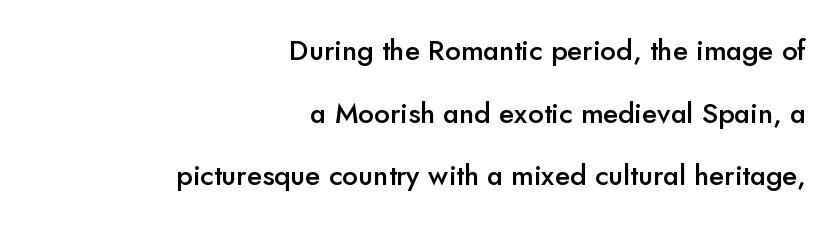
Q: Is the text bold? A: Semi-bold.
Q: Is the text italic (slanted)? A: No, it is upright.
Q: Is the typeface a serif or a sans-serif typeface? A: Sans-serif.
Q: Is the text underlined? A: No.
Q: How is the paragraph aligned? A: Right-aligned.
Q: Is the spacing between letters normal or unusually wide? A: Normal.
Q: Is the spacing between lines tight, normal or loose? A: Loose.
Q: Width (condensed, normal, or wide)? A: Normal.
Q: Stroke contrast? A: Low.
Q: x-height? A: Small.
Q: Monospaced? A: No.
